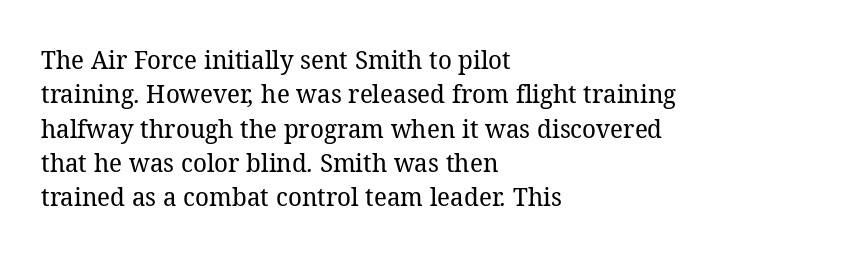
The foot of each line stays bare and open. Compared with a centered layout, this one pins lines to the left instead. The cut favours lightness, reaching ordinary text weight at its darkest. The designer left line spacing at the default.
